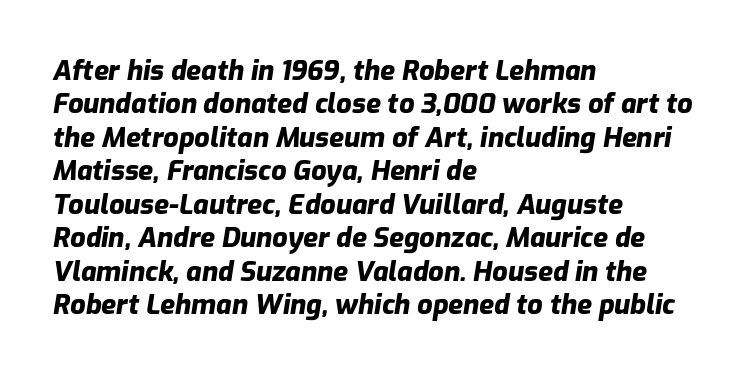
The image shows 27 px bold type, italic (leaning right); set left-aligned, line spacing 1.24x, normal letter spacing, not underlined.
